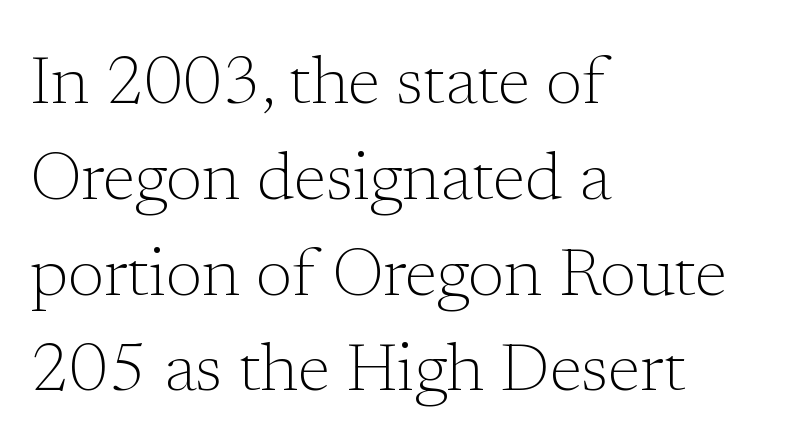
{"serif": "yes", "italic": "no", "bold": "no", "weight": "light", "width": "normal", "stroke_contrast": "low", "x_height": "medium", "monospaced": "no", "underline": "no", "align": "left", "line_spacing": "normal", "line_spacing_ratio": 1.43, "letter_spacing": "normal", "letter_spacing_em": 0.0, "glyph_px": 67}
